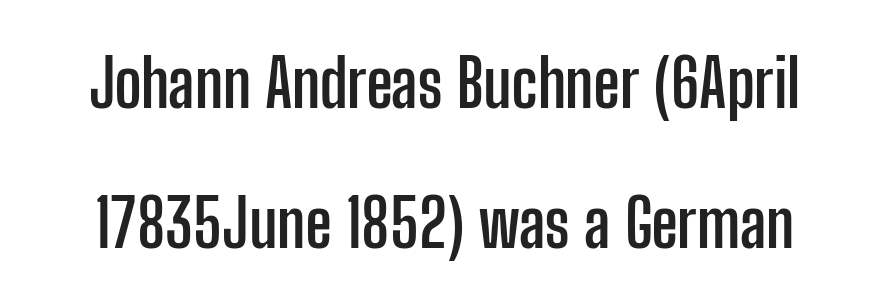
The image shows 65 px semibold, condensed sans-serif type, upright; set loose line spacing (2.16x), normal letter spacing, not underlined; low stroke contrast and a medium x-height.
